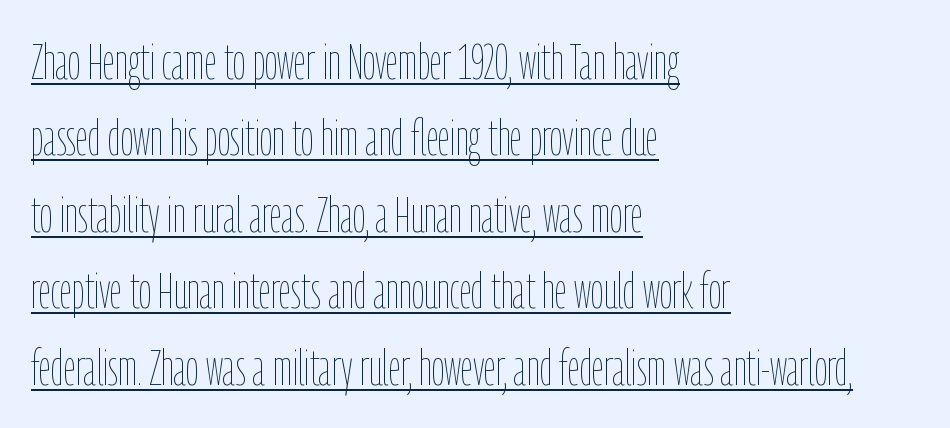
{"italic": "no", "bold": "no", "weight": "thin", "width": "condensed", "stroke_contrast": "low", "x_height": "medium", "monospaced": "no", "underline": "yes", "align": "left", "line_spacing": "normal", "line_spacing_ratio": 1.56, "letter_spacing": "normal", "letter_spacing_em": 0.0, "glyph_px": 49}
